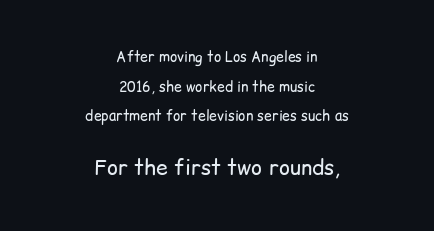
The image shows 21 px text type, upright; set centered, loose line spacing (2.11x), normal letter spacing, not underlined; the second (bottom) block is 1.5x larger.
